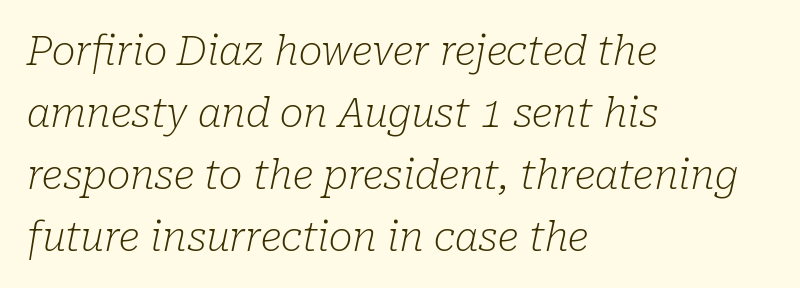
Regular leading. Rule under the text: the space is simply empty. The letterforms sit shoulder to shoulder at normal distance. Is the stroke heavy? The answer is a plain regular-or-lighter. Is this a fixed-width face? No — the glyphs have proportional, varying widths.
